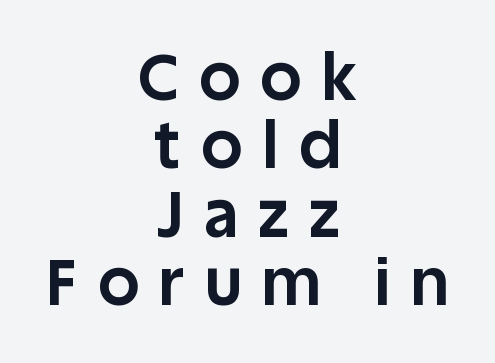
Notice how descenders almost collide with the ascenders below — that's tight leading. The type is letterspaced generously, with wide tracking. No feet cap the strokes, marking this as sans-serif type. Only glyphs here, with clear space below each row. The letters advance in unequal steps, a hallmark of proportional type.
